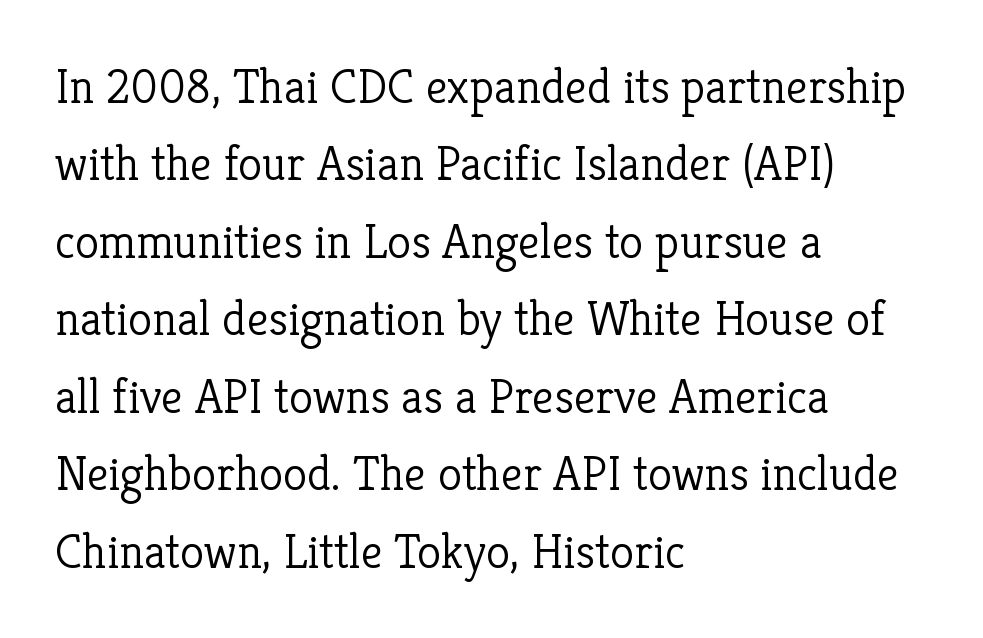
Q: Is the text bold? A: No.
Q: Is the text italic (slanted)? A: No, it is upright.
Q: Is the typeface a serif or a sans-serif typeface? A: Serif.
Q: Is the text underlined? A: No.
Q: How is the paragraph aligned? A: Left-aligned.
Q: Is the spacing between letters normal or unusually wide? A: Normal.
Q: Is the spacing between lines tight, normal or loose? A: Normal.
Q: Width (condensed, normal, or wide)? A: Normal.
Q: Stroke contrast? A: Low.
Q: x-height? A: Medium.
Q: Monospaced? A: No.
